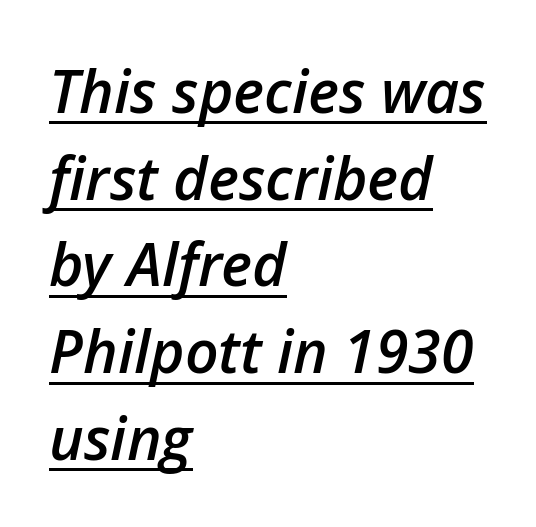
This is moderately heavy type, rendered in semibold. What stands out about the letter spacing? Nothing — it is the standard amount. Emphasis-style slanted type is in use. The vertical gap from one line to the next is medium. The specimen includes a rule beneath the text block's lines. The rendering anchors every line to the left-hand side.
